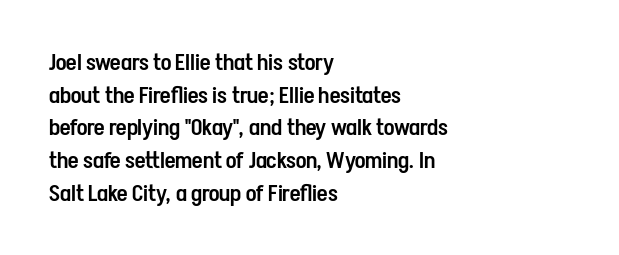
{"italic": "no", "bold": "semi", "underline": "no", "align": "left", "line_spacing": "normal", "line_spacing_ratio": 1.42, "letter_spacing": "normal", "letter_spacing_em": 0.0, "glyph_px": 23}
